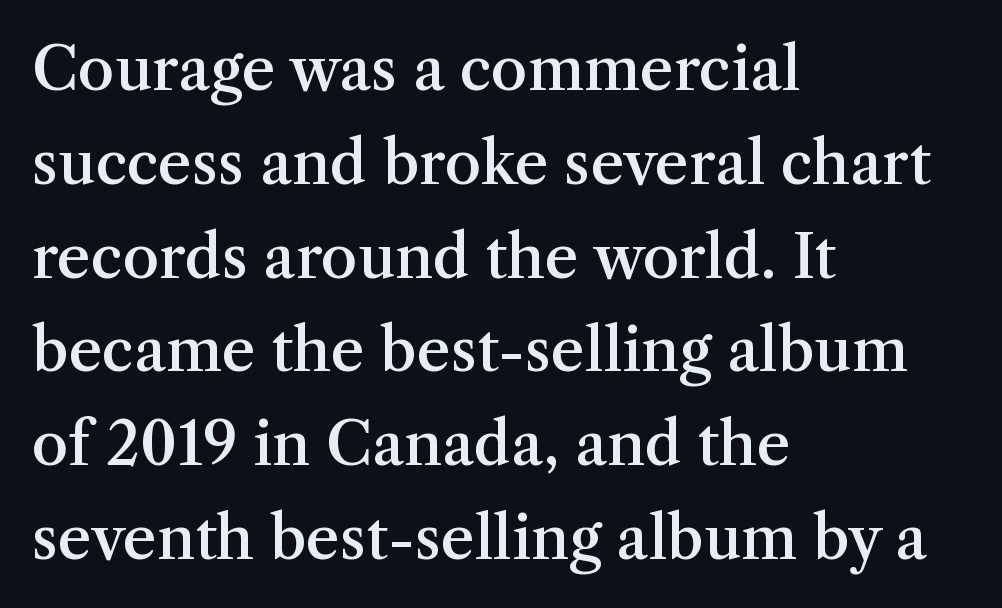
{"serif": "yes", "italic": "no", "bold": "semi", "weight": "semibold", "width": "normal", "stroke_contrast": "medium", "x_height": "medium", "monospaced": "no", "underline": "no", "align": "left", "line_spacing": "normal", "line_spacing_ratio": 1.59, "letter_spacing": "normal", "letter_spacing_em": 0.0, "glyph_px": 59}
